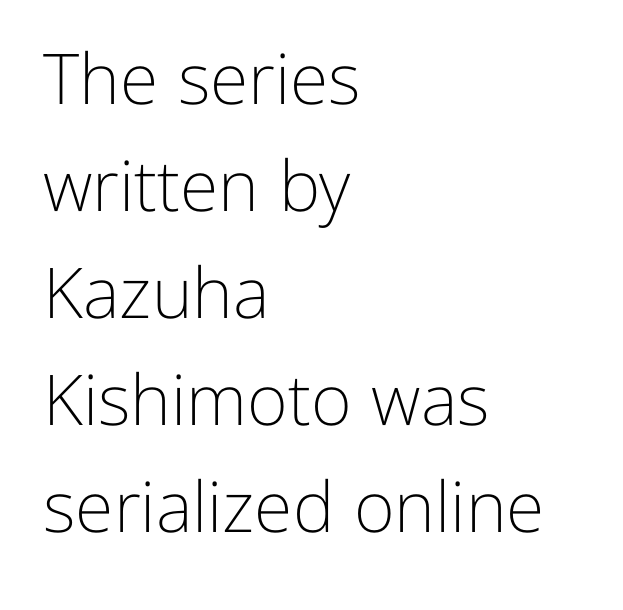
The image shows 70 px light sans-serif type, upright; set left-aligned, normal line spacing (1.53x), normal letter spacing, not underlined; low stroke contrast and a medium x-height.
